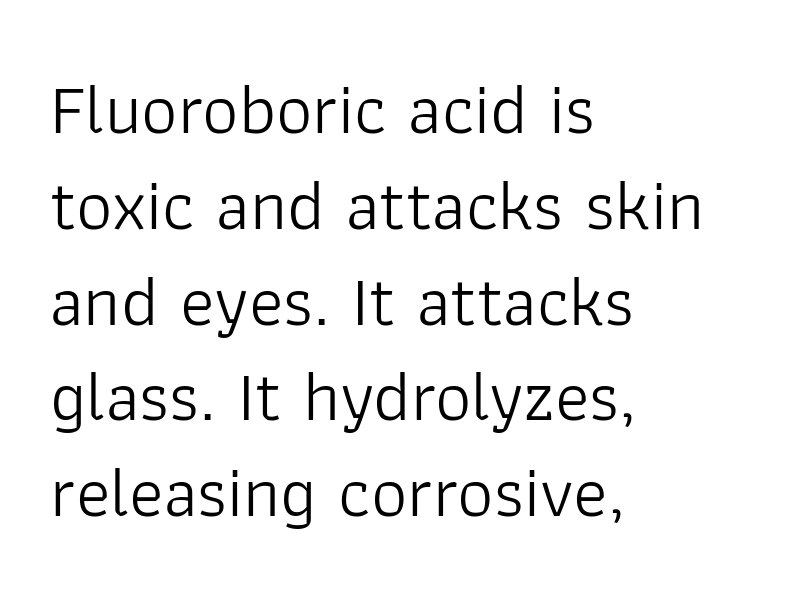
{"serif": "no", "italic": "no", "bold": "no", "weight": "light", "width": "normal", "stroke_contrast": "low", "x_height": "medium", "monospaced": "no", "underline": "no", "align": "left", "line_spacing": "normal", "line_spacing_ratio": 1.33, "letter_spacing": "normal", "letter_spacing_em": 0.0, "glyph_px": 72}
